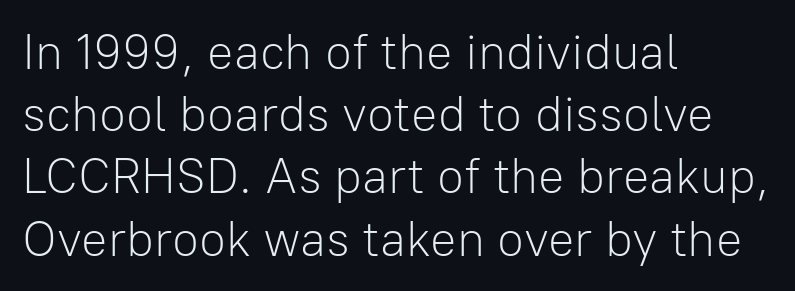
Q: Is the text bold? A: No.
Q: Is the text italic (slanted)? A: No, it is upright.
Q: Is the typeface a serif or a sans-serif typeface? A: Sans-serif.
Q: Is the text underlined? A: No.
Q: How is the paragraph aligned? A: Left-aligned.
Q: Is the spacing between letters normal or unusually wide? A: Normal.
Q: Is the spacing between lines tight, normal or loose? A: Normal.
Q: Width (condensed, normal, or wide)? A: Normal.
Q: Stroke contrast? A: Low.
Q: x-height? A: Medium.
Q: Monospaced? A: No.
